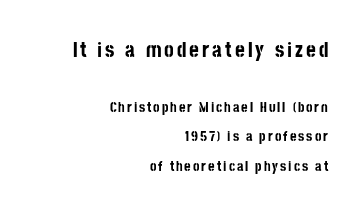
The image shows 21 px bold type, upright; set right-aligned, loose line spacing (2.13x), not underlined; the first (top) block is 1.5x larger.
